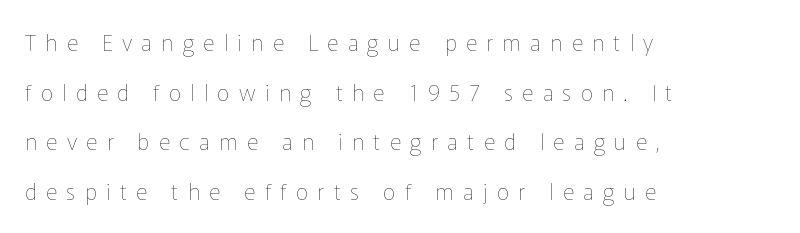
This sample trades compactness for vertical openness between lines. Nothing heavy about these letters — not bold at all. It's the straight-up-and-down kind of type. The rendering inserts visible extra space after every character.
